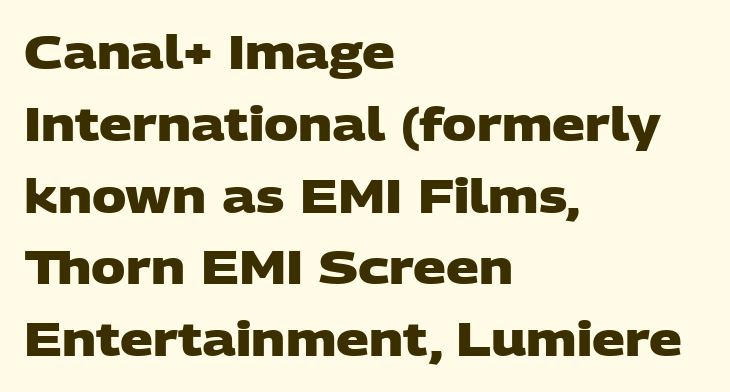
The image shows 46 px heavy, wide sans-serif type; set left-aligned, normal line spacing (1.56x), normal letter spacing, not underlined; low stroke contrast and a large x-height.
